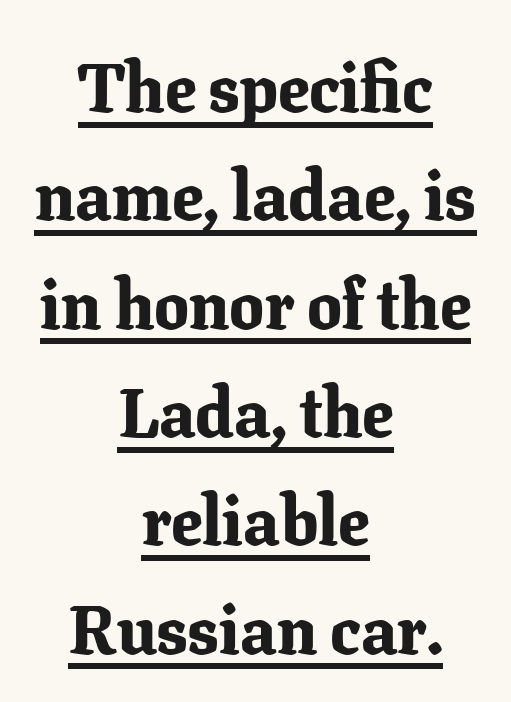
Q: Is the text bold? A: Yes.
Q: Is the text italic (slanted)? A: No, it is upright.
Q: Is the typeface a serif or a sans-serif typeface? A: Serif.
Q: Is the text underlined? A: Yes.
Q: How is the paragraph aligned? A: Centered.
Q: Is the spacing between letters normal or unusually wide? A: Normal.
Q: Is the spacing between lines tight, normal or loose? A: Normal.
Q: Width (condensed, normal, or wide)? A: Normal.
Q: Stroke contrast? A: Low.
Q: x-height? A: Medium.
Q: Monospaced? A: No.
